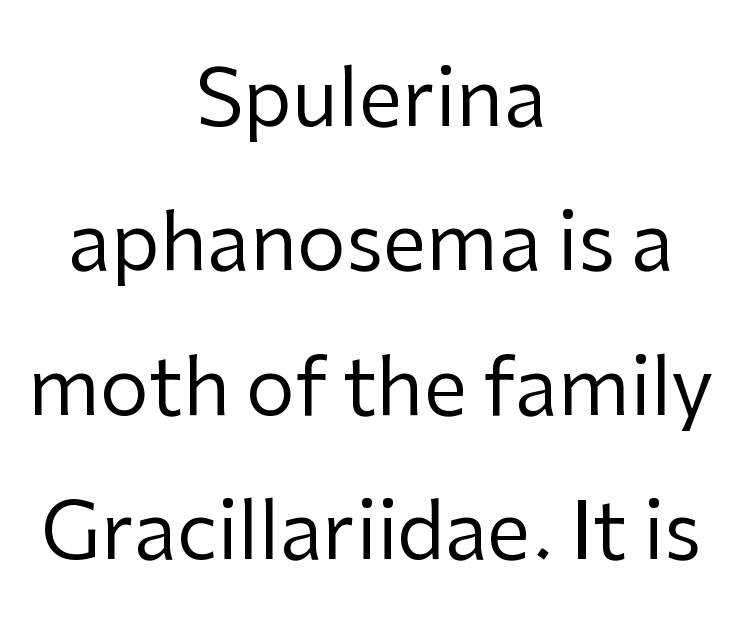
Stroke mass is kept to a normal reading level or below. Does the lettering tilt? It doesn't — this is upright. Character widths vary here, with narrow letters taking less room than wide ones. What stands out about the letter spacing? Nothing — it is the standard amount. This sample uses a sans-serif face. The gap between lines stays unmarked.
